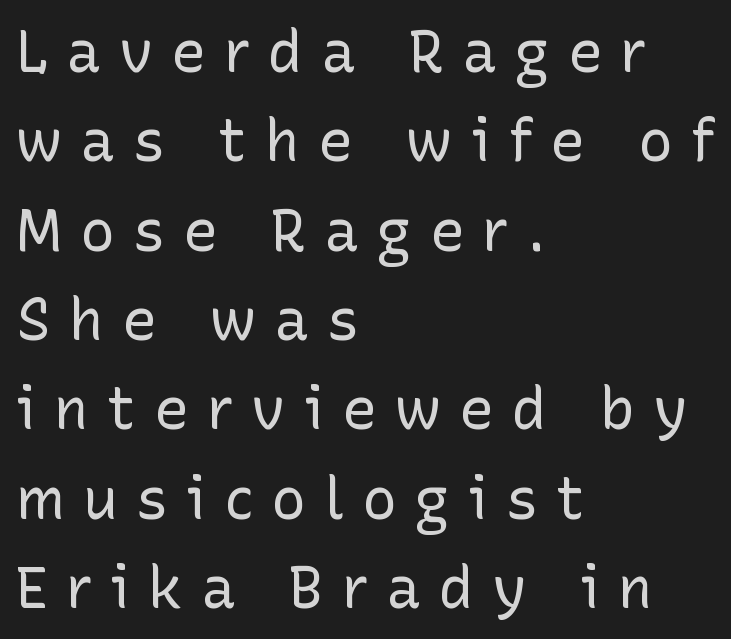
{"serif": "no", "italic": "no", "bold": "no", "weight": "regular", "width": "normal", "stroke_contrast": "low", "x_height": "medium", "monospaced": "no", "underline": "no", "align": "left", "line_spacing": "normal", "line_spacing_ratio": 1.54, "letter_spacing": "wide", "letter_spacing_em": 0.31, "glyph_px": 58}
